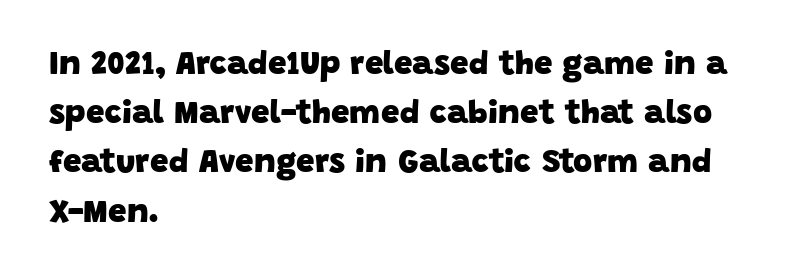
Q: Is the text bold? A: Yes.
Q: Is the typeface a serif or a sans-serif typeface? A: Sans-serif.
Q: Is the text underlined? A: No.
Q: How is the paragraph aligned? A: Left-aligned.
Q: Is the spacing between letters normal or unusually wide? A: Normal.
Q: Is the spacing between lines tight, normal or loose? A: Normal.
Q: Width (condensed, normal, or wide)? A: Normal.
Q: Stroke contrast? A: Low.
Q: x-height? A: Large.
Q: Monospaced? A: No.
